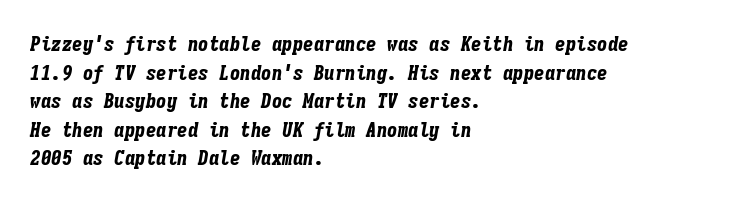
The image shows 21 px bold type, italic (leaning right); set left-aligned, normal line spacing (1.36x), normal letter spacing, not underlined.
